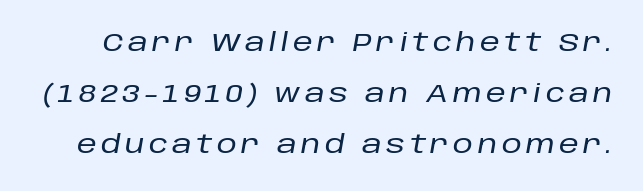
Q: Is the text italic (slanted)? A: Yes, it leans right by about 10 degrees.
Q: Is the text underlined? A: No.
Q: Is the spacing between lines tight, normal or loose? A: Loose.
